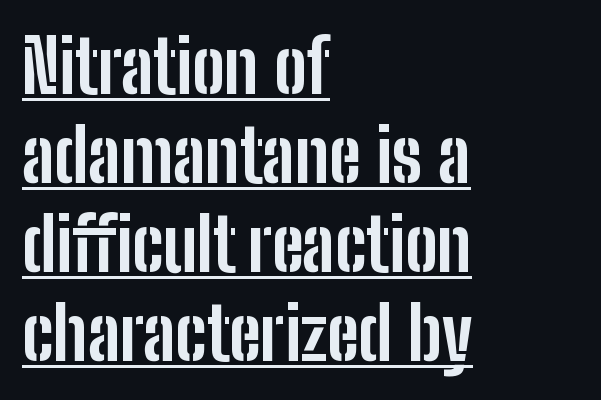
The image shows 73 px bold, condensed sans-serif type, upright; set left-aligned, line spacing 1.22x, normal letter spacing, underlined; low stroke contrast and a medium x-height.
